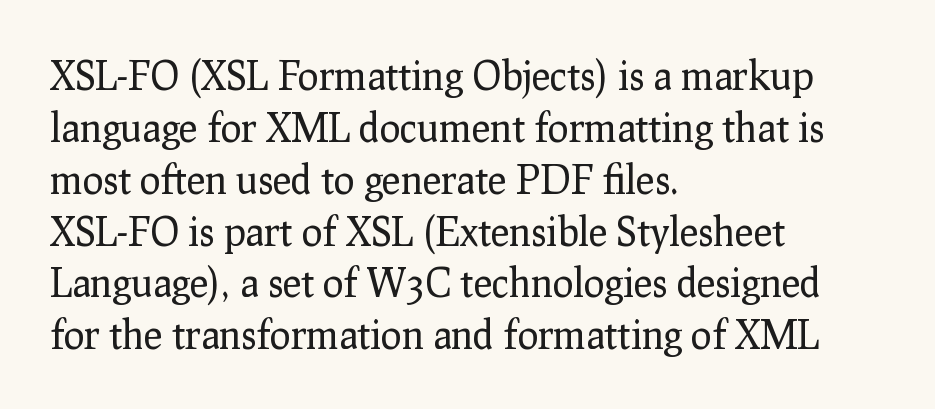
Compared with typical body copy, the letter spacing here is the same. Type style note: has serifs. Regarding leading, the lines here are spaced in the standard way. Each letter keeps its own natural width here, so spacing adapts to shape. Tall strokes in this sample are plumb rather than angled.
